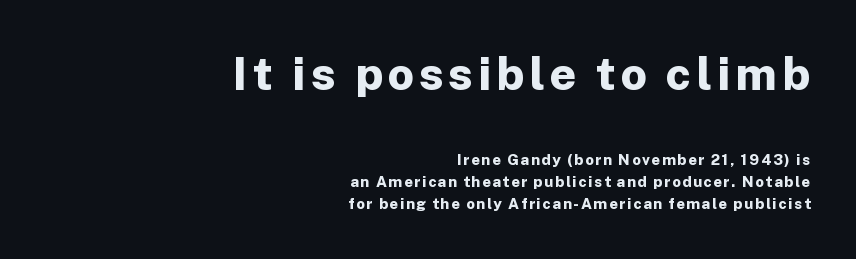
{"serif": "no", "italic": "no", "bold": "yes", "weight": "bold", "width": "normal", "stroke_contrast": "low", "x_height": "medium", "monospaced": "no", "underline": "no", "align": "right", "line_spacing": "normal", "line_spacing_ratio": 1.46, "larger_block": "first", "size_ratio": 3.07, "glyph_px": 46}
